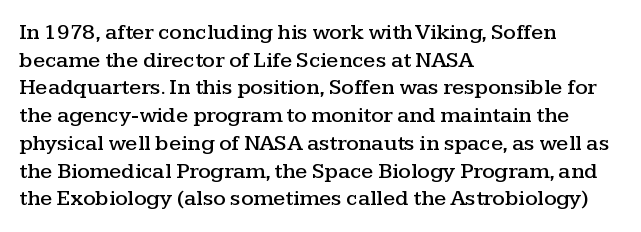
Regarding leading, the lines here are spaced in the standard way. The space beneath each line is pristine and unruled. Tracking value appears to be zero — textbook default spacing. The setting favours the left margin, as ordinary paragraphs usually do.
